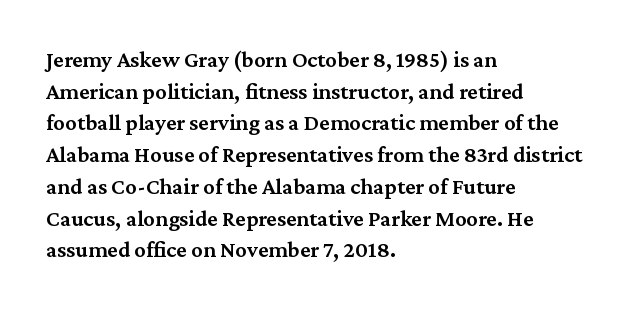
The image shows 23 px text type, upright; set left-aligned, normal line spacing (1.38x), normal letter spacing, not underlined.
